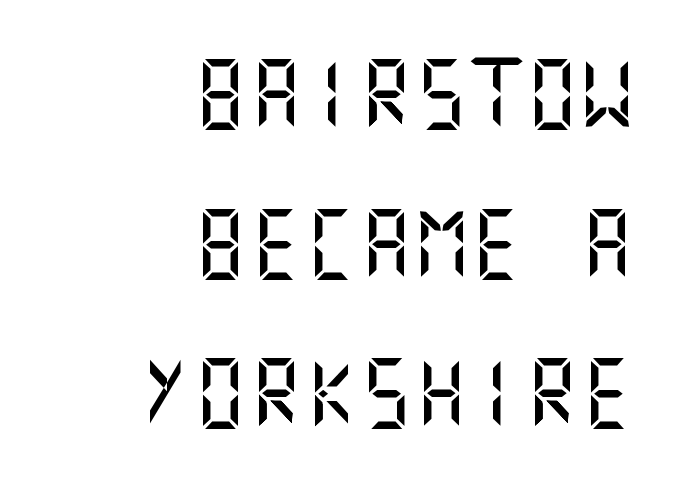
{"serif": "no", "italic": "no", "width": "normal", "stroke_contrast": "medium", "x_height": "large", "underline": "no", "align": "right", "line_spacing": "loose", "line_spacing_ratio": 2.17, "letter_spacing": "normal", "letter_spacing_em": 0.0, "glyph_px": 69}
